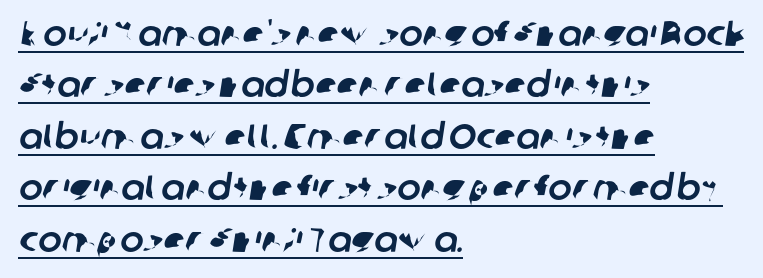
Look at the tracking — it's just the regular setting, nothing added. Looks like regular typesetting: each glyph gets only the width it needs. Evenly set lines give the paragraph a standard silhouette. Is there an underline? Yes — a line sits under the letters. This is sans-serif lettering, the kind often seen on screens and signage.
